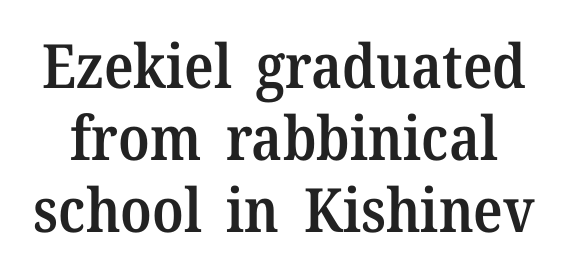
Q: Is the text bold? A: Semi-bold.
Q: Is the text italic (slanted)? A: No, it is upright.
Q: Is the typeface a serif or a sans-serif typeface? A: Serif.
Q: Is the text underlined? A: No.
Q: Is the spacing between letters normal or unusually wide? A: Normal.
Q: Width (condensed, normal, or wide)? A: Normal.
Q: Stroke contrast? A: Medium.
Q: x-height? A: Medium.
Q: Monospaced? A: No.
